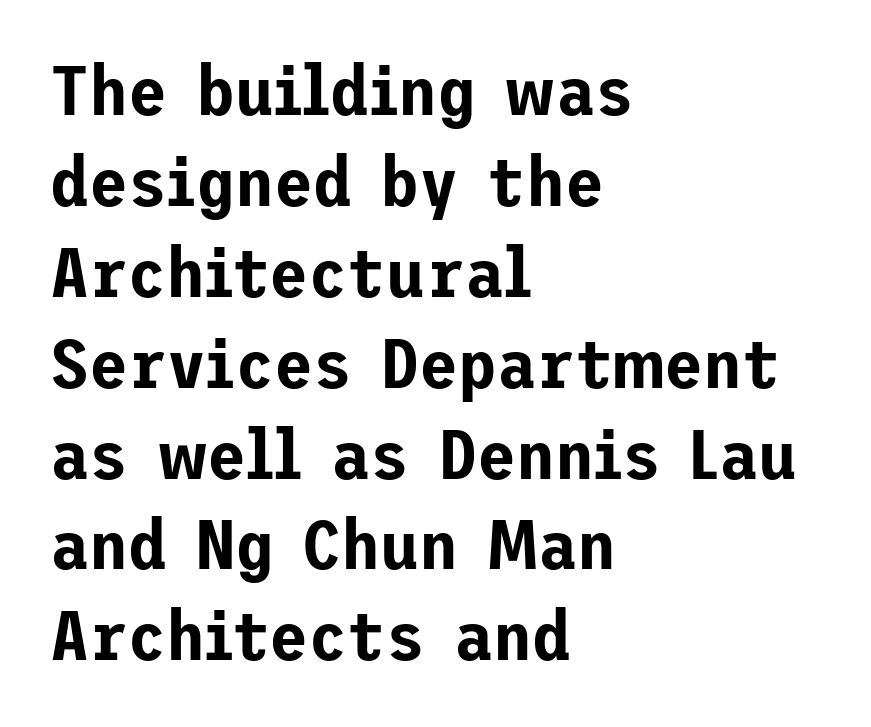
Q: Is the text italic (slanted)? A: No, it is upright.
Q: Is the typeface a serif or a sans-serif typeface? A: Sans-serif.
Q: Is the text underlined? A: No.
Q: How is the paragraph aligned? A: Left-aligned.
Q: Is the spacing between letters normal or unusually wide? A: Normal.
Q: Is the spacing between lines tight, normal or loose? A: Normal.
Q: Width (condensed, normal, or wide)? A: Normal.
Q: Stroke contrast? A: Low.
Q: x-height? A: Medium.
